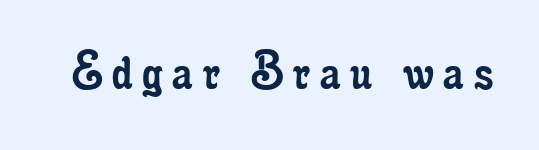
{"serif": "yes", "italic": "no", "bold": "no", "weight": "regular", "width": "condensed", "stroke_contrast": "low", "x_height": "small", "monospaced": "no", "underline": "no", "glyph_px": 57}
